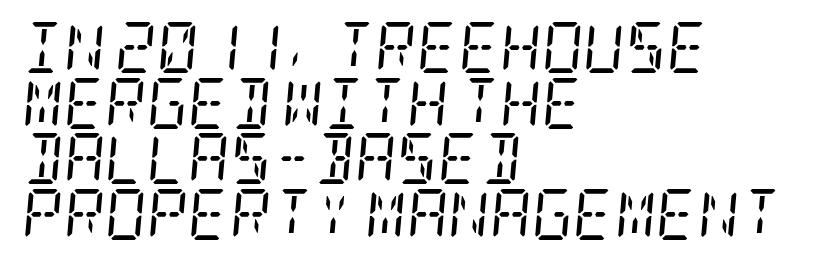
Q: Is the text bold? A: No.
Q: Is the text italic (slanted)? A: Yes, it leans right by about 5 degrees.
Q: Is the typeface a serif or a sans-serif typeface? A: Serif.
Q: Is the text underlined? A: No.
Q: How is the paragraph aligned? A: Left-aligned.
Q: Is the spacing between letters normal or unusually wide? A: Normal.
Q: Is the spacing between lines tight, normal or loose? A: Tight.
Q: Width (condensed, normal, or wide)? A: Condensed.
Q: Stroke contrast? A: Low.
Q: x-height? A: Large.
